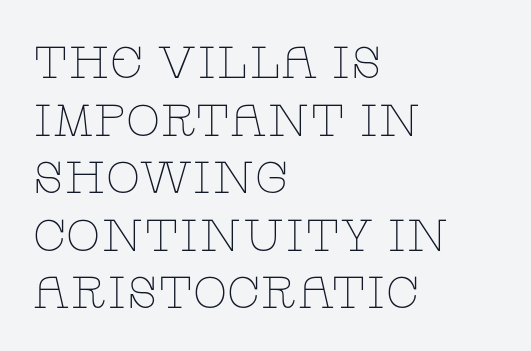
Q: Is the text bold? A: No.
Q: Is the text italic (slanted)? A: No, it is upright.
Q: Is the typeface a serif or a sans-serif typeface? A: Serif.
Q: Is the text underlined? A: No.
Q: How is the paragraph aligned? A: Left-aligned.
Q: Is the spacing between letters normal or unusually wide? A: Normal.
Q: Is the spacing between lines tight, normal or loose? A: Normal.
Q: Width (condensed, normal, or wide)? A: Wide.
Q: Stroke contrast? A: Low.
Q: x-height? A: Large.
Q: Monospaced? A: No.
